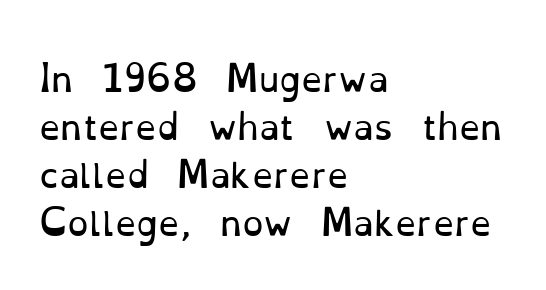
Q: Is the text bold? A: No.
Q: Is the text italic (slanted)? A: No, it is upright.
Q: Is the typeface a serif or a sans-serif typeface? A: Serif.
Q: Is the text underlined? A: No.
Q: How is the paragraph aligned? A: Left-aligned.
Q: Is the spacing between letters normal or unusually wide? A: Normal.
Q: Is the spacing between lines tight, normal or loose? A: Normal.
Q: Width (condensed, normal, or wide)? A: Normal.
Q: Stroke contrast? A: Low.
Q: x-height? A: Small.
Q: Monospaced? A: No.
